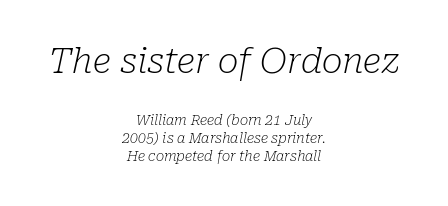
You could call the tracking neutral — neither tight nor loose. The space between consecutive lines is moderate. Each letter's strokes conclude with small projecting serifs. The passage shown leans; its letterforms are oblique. Descenders hang freely into open space.
